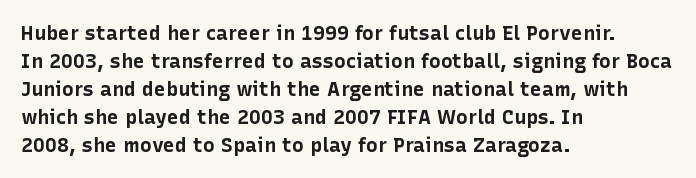
Q: Is the text bold? A: Yes.
Q: Is the text italic (slanted)? A: No, it is upright.
Q: Is the text underlined? A: No.
Q: How is the paragraph aligned? A: Left-aligned.
Q: Is the spacing between letters normal or unusually wide? A: Normal.
Q: Is the spacing between lines tight, normal or loose? A: Normal.
